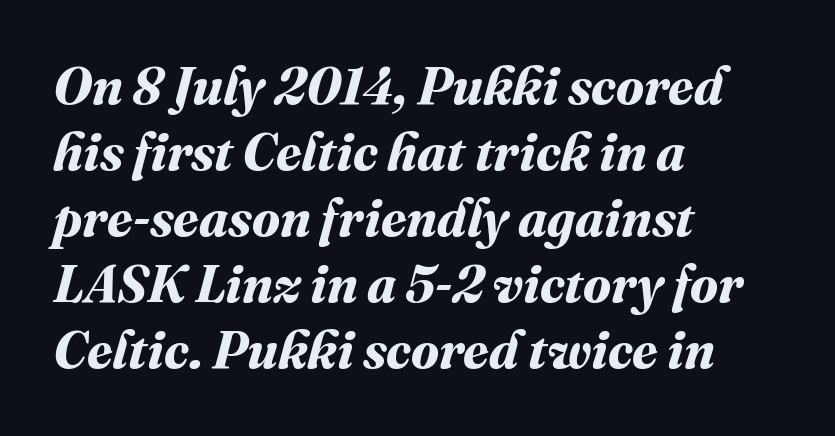
Each word holds together tightly as a unit, with standard inter-letter gaps. The zone under the glyphs is completely vacant. Is this a fixed-width face? No — the glyphs have proportional, varying widths. Does the leading feel generous? No, just average.
